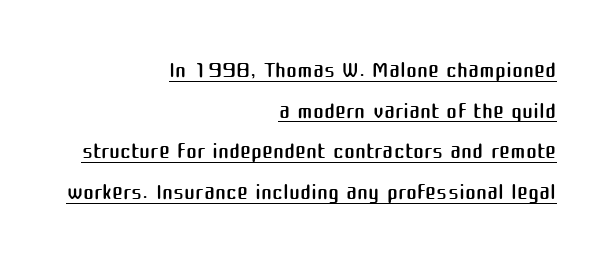
Q: Is the text bold? A: No.
Q: Is the text italic (slanted)? A: No, it is upright.
Q: Is the typeface a serif or a sans-serif typeface? A: Sans-serif.
Q: Is the text underlined? A: Yes.
Q: How is the paragraph aligned? A: Right-aligned.
Q: Is the spacing between letters normal or unusually wide? A: Normal.
Q: Width (condensed, normal, or wide)? A: Normal.
Q: Stroke contrast? A: Medium.
Q: x-height? A: Medium.
Q: Monospaced? A: No.
